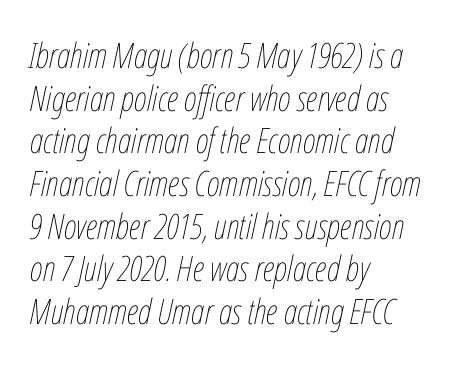
The image shows 35 px thin, condensed type, italic (leaning right); set left-aligned, line spacing 1.22x, normal letter spacing, not underlined; low stroke contrast and a medium x-height.
